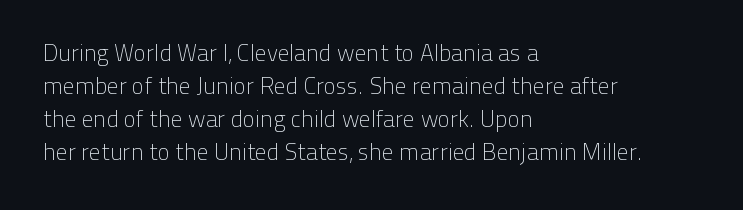
The image shows 23 px text type, upright; set left-aligned, normal line spacing (1.44x), normal letter spacing, not underlined.
